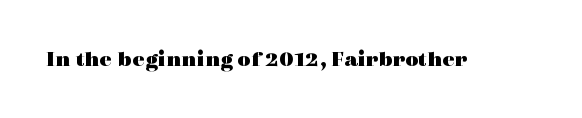
{"italic": "no", "bold": "yes", "underline": "no", "letter_spacing": "normal", "letter_spacing_em": 0.0, "glyph_px": 23}
